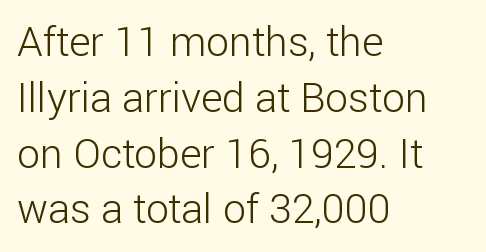
{"serif": "no", "italic": "no", "bold": "no", "weight": "light", "width": "normal", "stroke_contrast": "low", "x_height": "medium", "monospaced": "no", "underline": "no", "align": "left", "line_spacing": "normal", "line_spacing_ratio": 1.36, "letter_spacing": "normal", "letter_spacing_em": 0.0, "glyph_px": 41}
